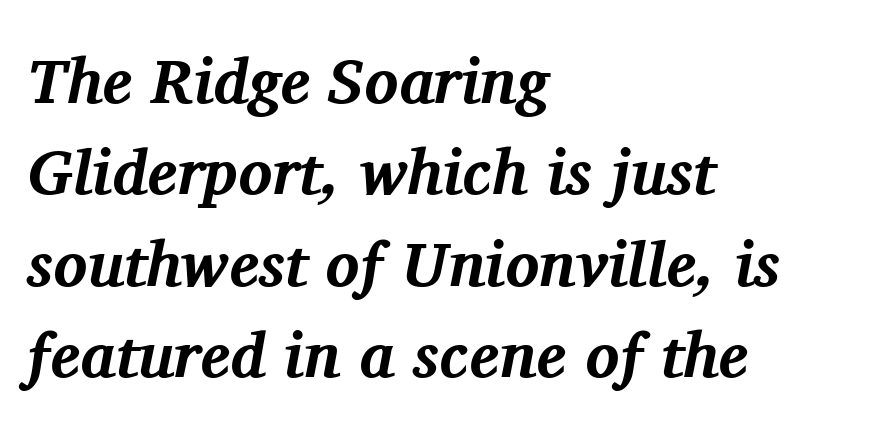
{"serif": "yes", "italic": "yes", "lean": "right", "slant_degrees": 11, "bold": "yes", "weight": "bold", "width": "normal", "stroke_contrast": "medium", "x_height": "medium", "monospaced": "no", "underline": "no", "align": "left", "line_spacing": "normal", "line_spacing_ratio": 1.45, "letter_spacing": "normal", "letter_spacing_em": 0.0, "glyph_px": 63}
